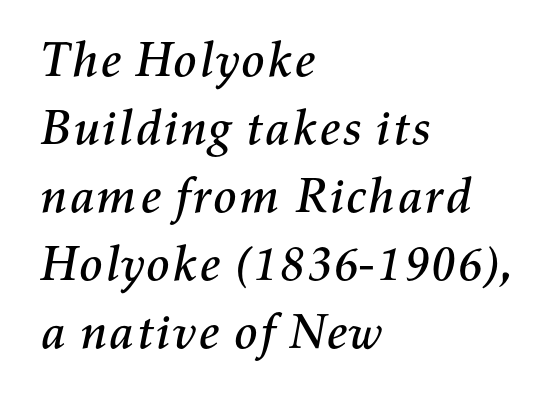
Q: Is the text italic (slanted)? A: Yes, it leans right by about 11 degrees.
Q: Is the text underlined? A: No.
Q: How is the paragraph aligned? A: Left-aligned.
Q: Is the spacing between letters normal or unusually wide? A: Normal.
Q: Is the spacing between lines tight, normal or loose? A: Normal.
Q: Width (condensed, normal, or wide)? A: Normal.
Q: Stroke contrast? A: Medium.
Q: x-height? A: Medium.
Q: Monospaced? A: No.
